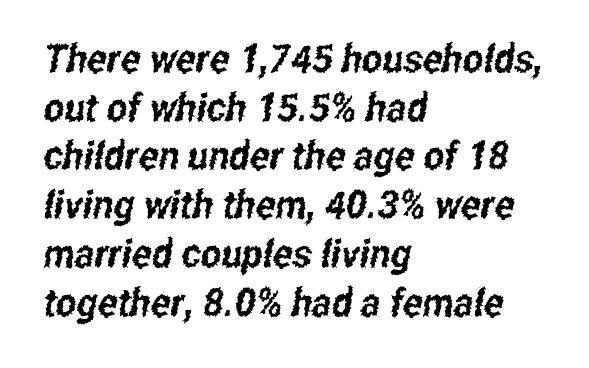
{"serif": "no", "width": "condensed", "stroke_contrast": "low", "x_height": "medium", "monospaced": "no", "underline": "no", "align": "left", "line_spacing": "normal", "line_spacing_ratio": 1.25, "letter_spacing": "normal", "letter_spacing_em": 0.0, "glyph_px": 39}
